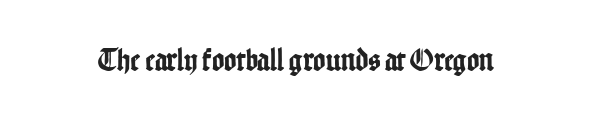
Q: Is the text italic (slanted)? A: No, it is upright.
Q: Is the typeface a serif or a sans-serif typeface? A: Sans-serif.
Q: Is the text underlined? A: No.
Q: Is the spacing between letters normal or unusually wide? A: Normal.
Q: Width (condensed, normal, or wide)? A: Condensed.
Q: Stroke contrast? A: Low.
Q: x-height? A: Medium.
Q: Monospaced? A: No.
